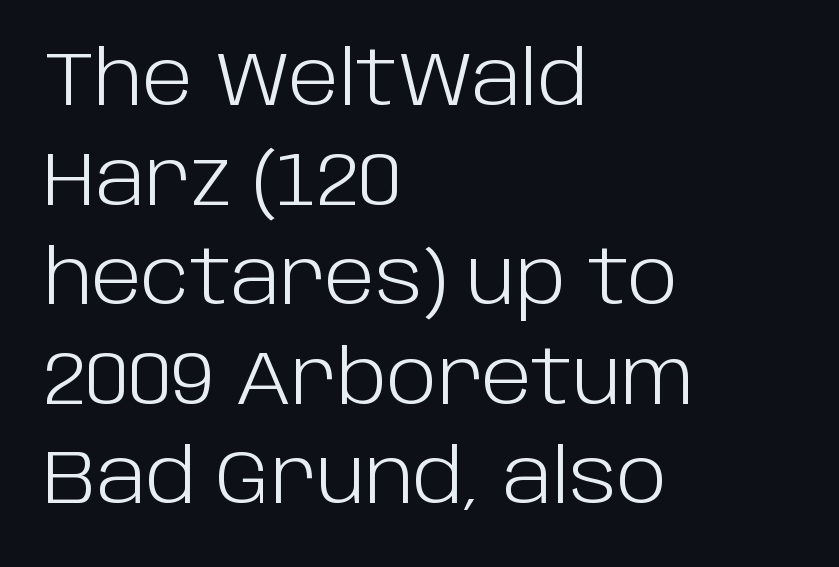
The image shows 76 px light sans-serif type, upright; set left-aligned, normal line spacing (1.31x), normal letter spacing, not underlined; low stroke contrast and a large x-height.
